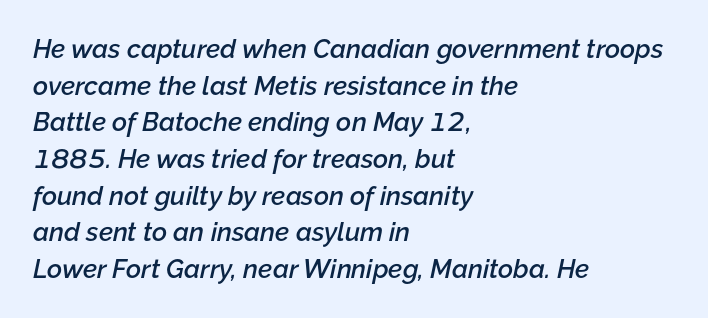
{"italic": "yes", "lean": "right", "slant_degrees": 12, "bold": "semi", "underline": "no", "align": "left", "line_spacing": "normal", "line_spacing_ratio": 1.41, "letter_spacing": "normal", "letter_spacing_em": 0.0, "glyph_px": 26}
